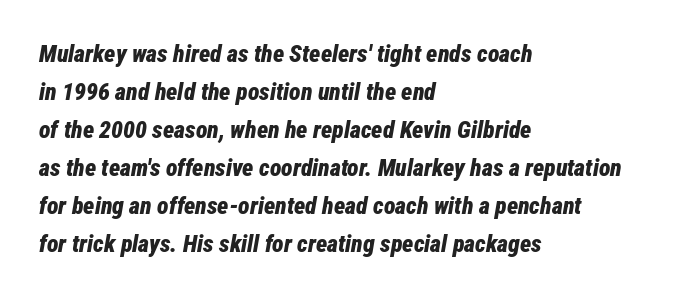
Q: Is the text bold? A: Yes.
Q: Is the text italic (slanted)? A: Yes, it leans right by about 12 degrees.
Q: Is the text underlined? A: No.
Q: How is the paragraph aligned? A: Left-aligned.
Q: Is the spacing between letters normal or unusually wide? A: Normal.
Q: Is the spacing between lines tight, normal or loose? A: Normal.
